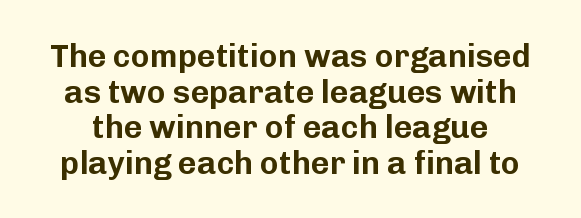
The image shows 32 px sans-serif type, upright; set tight line spacing (1.11x), normal letter spacing, not underlined; low stroke contrast and a medium x-height.
